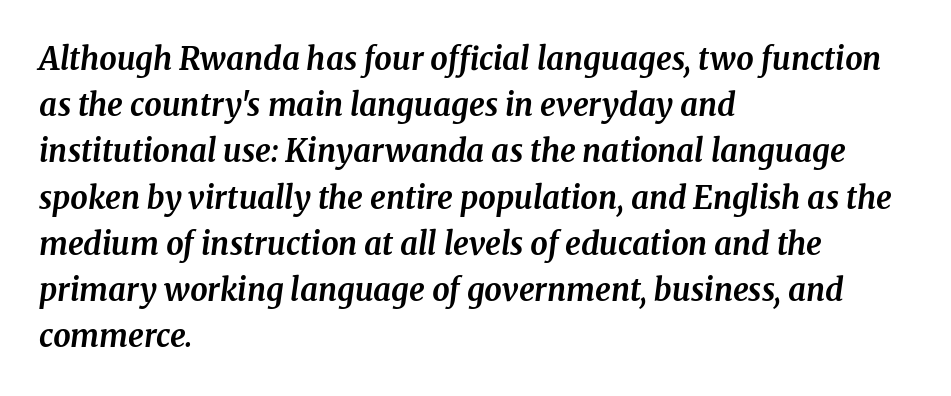
Q: Is the text bold? A: Yes.
Q: Is the text italic (slanted)? A: Yes, it leans right by about 8 degrees.
Q: Is the typeface a serif or a sans-serif typeface? A: Serif.
Q: Is the text underlined? A: No.
Q: How is the paragraph aligned? A: Left-aligned.
Q: Is the spacing between letters normal or unusually wide? A: Normal.
Q: Is the spacing between lines tight, normal or loose? A: Normal.
Q: Width (condensed, normal, or wide)? A: Normal.
Q: Stroke contrast? A: Medium.
Q: x-height? A: Medium.
Q: Monospaced? A: No.
